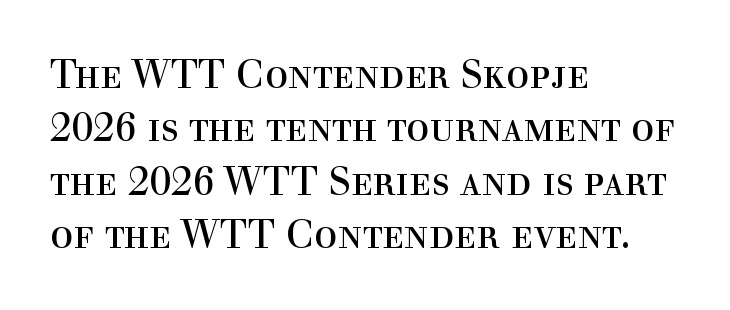
{"serif": "yes", "italic": "no", "bold": "no", "weight": "regular", "width": "normal", "x_height": "medium", "monospaced": "no", "underline": "no", "align": "left", "line_spacing": "normal", "line_spacing_ratio": 1.37, "letter_spacing": "normal", "letter_spacing_em": 0.0, "glyph_px": 39}
